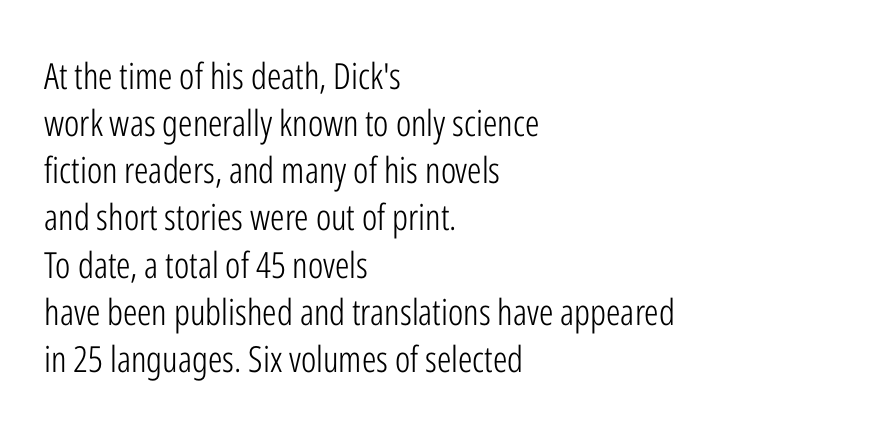
The image shows 36 px light, condensed sans-serif type, upright; set left-aligned, normal line spacing (1.31x), normal letter spacing, not underlined; low stroke contrast and a medium x-height.
